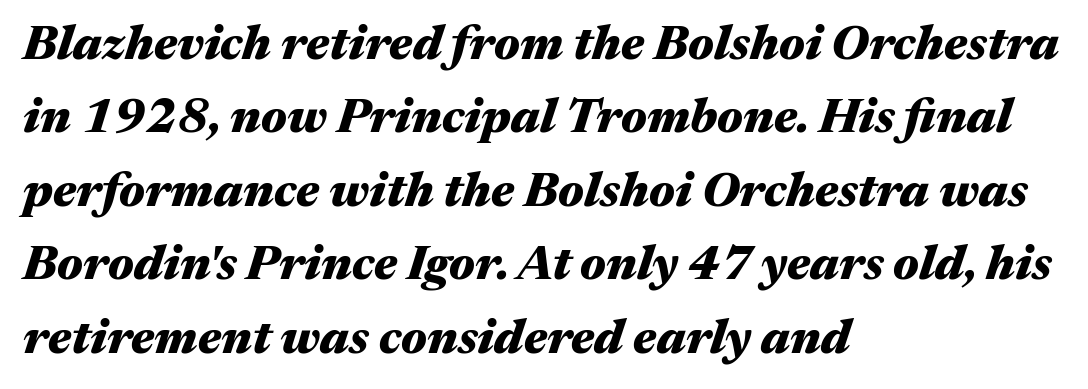
{"italic": "yes", "lean": "right", "slant_degrees": 17, "bold": "yes", "weight": "heavy", "width": "wide", "stroke_contrast": "medium", "x_height": "medium", "monospaced": "no", "underline": "no", "align": "left", "line_spacing": "normal", "line_spacing_ratio": 1.53, "letter_spacing": "normal", "letter_spacing_em": 0.0, "glyph_px": 48}
